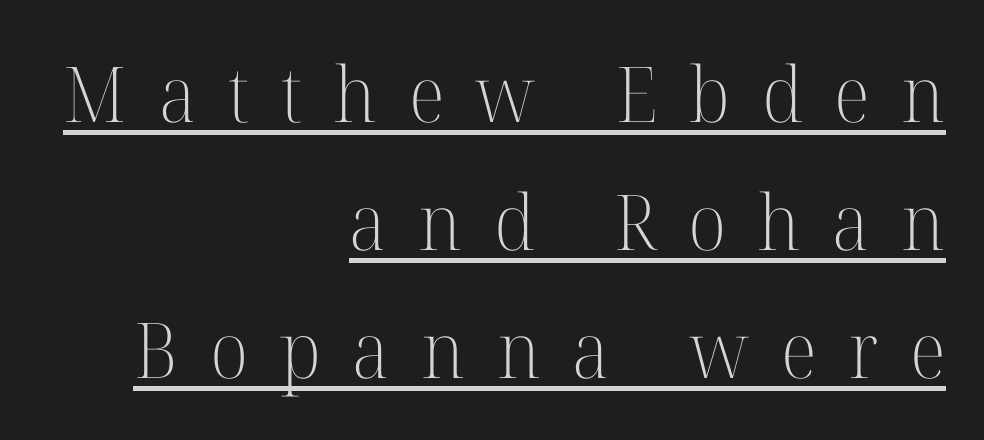
Q: Is the text bold? A: No.
Q: Is the text italic (slanted)? A: No, it is upright.
Q: Is the typeface a serif or a sans-serif typeface? A: Serif.
Q: Is the text underlined? A: Yes.
Q: How is the paragraph aligned? A: Right-aligned.
Q: Is the spacing between letters normal or unusually wide? A: Unusually wide.
Q: Is the spacing between lines tight, normal or loose? A: Normal.
Q: Width (condensed, normal, or wide)? A: Normal.
Q: Stroke contrast? A: High.
Q: x-height? A: Medium.
Q: Monospaced? A: No.
